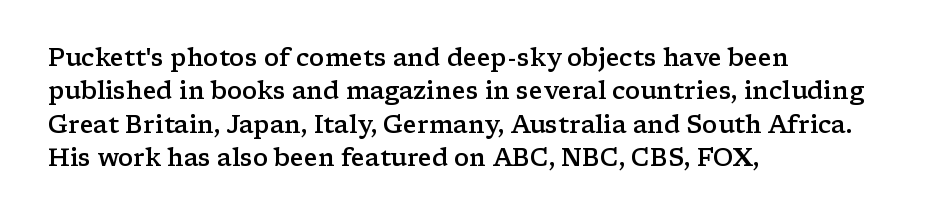
The image shows 24 px text type, upright; set left-aligned, normal line spacing (1.39x), normal letter spacing, not underlined.
